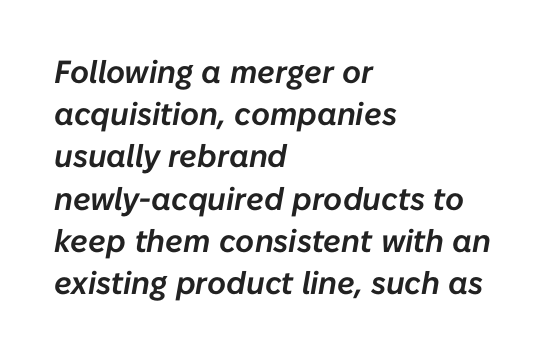
Q: Is the text italic (slanted)? A: Yes, it leans right by about 10 degrees.
Q: Is the text underlined? A: No.
Q: How is the paragraph aligned? A: Left-aligned.
Q: Is the spacing between letters normal or unusually wide? A: Normal.
Q: Is the spacing between lines tight, normal or loose? A: Normal.
Q: Width (condensed, normal, or wide)? A: Normal.
Q: Stroke contrast? A: Low.
Q: x-height? A: Medium.
Q: Monospaced? A: No.
